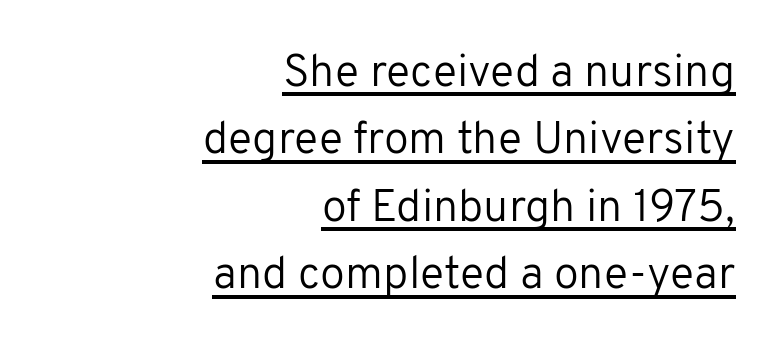
Notice how descenders clear the ascenders below comfortably — that's standard leading. A typesetter would call this zero additional tracking. Compared with a flush-left layout, this one pins lines to the opposite, right side. When letters stand straight like this, we call the style roman or upright. Are there feet on the stems? There aren't — it's a sans.
